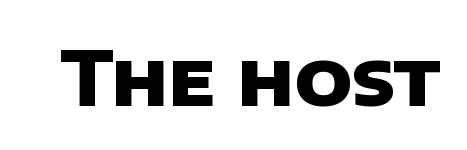
Q: Is the text bold? A: Yes.
Q: Is the typeface a serif or a sans-serif typeface? A: Sans-serif.
Q: Is the text underlined? A: No.
Q: Is the spacing between letters normal or unusually wide? A: Normal.
Q: Width (condensed, normal, or wide)? A: Normal.
Q: Stroke contrast? A: Low.
Q: x-height? A: Large.
Q: Monospaced? A: No.
